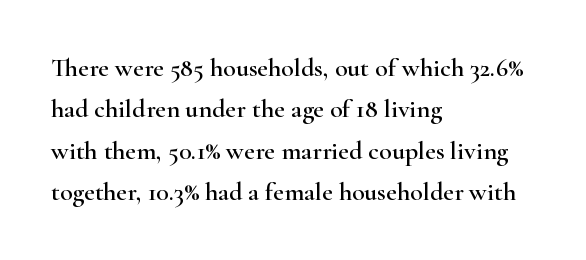
Honestly, there is no underline to notice here at all. Nothing unusual about the tracking: characters are spaced as the font intends. These lines stack with their left ends in a neat column. Posture: vertical. Normally led — the rows are evenly, conventionally spaced.
